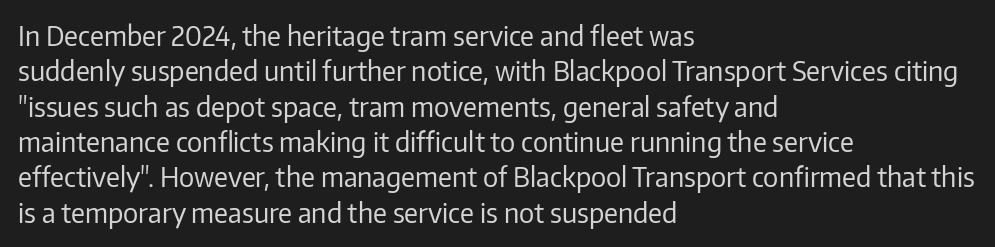
{"italic": "no", "bold": "no", "underline": "no", "align": "left", "line_spacing": "normal", "line_spacing_ratio": 1.31, "letter_spacing": "normal", "letter_spacing_em": 0.0, "glyph_px": 27}
